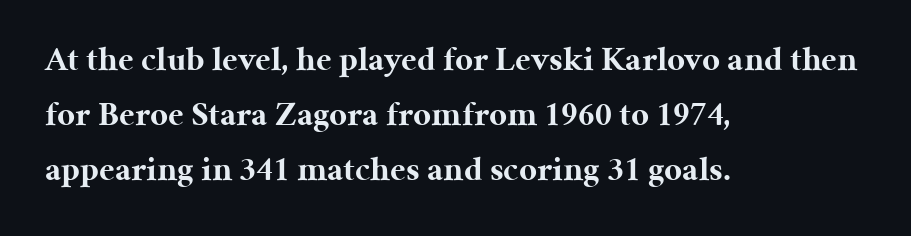
These lines stack with their left ends in a neat column. Nobody touched the tracking dial on this one. The glyphs are unaccompanied by any horizontal stroke below them. Do the letters lean? They stand straight.
